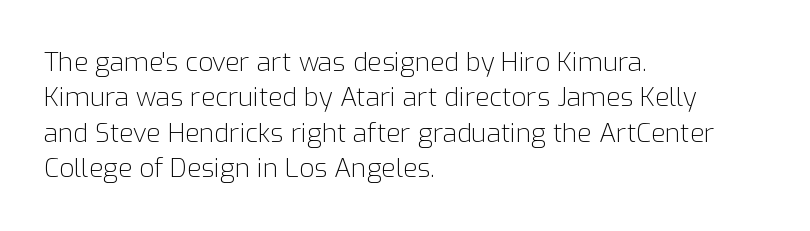
Vertically, the passage feels balanced, rows spaced as you'd expect. No italicization has been applied; the sample stays upright. A bare baseline throughout the passage. Think standard paragraph weight, or any step lighter than that.
